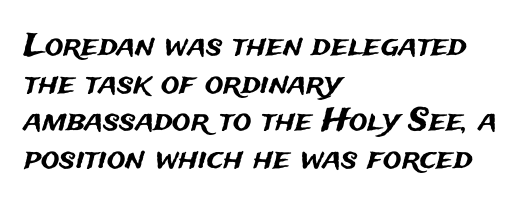
{"serif": "no", "width": "normal", "stroke_contrast": "medium", "x_height": "medium", "monospaced": "no", "underline": "no", "align": "left", "line_spacing_ratio": 1.21, "letter_spacing": "normal", "letter_spacing_em": 0.0, "glyph_px": 31}
